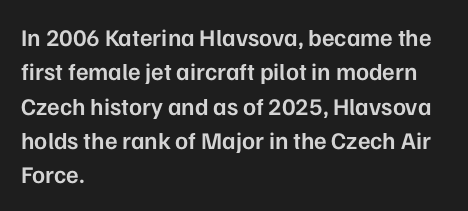
Between one letter and the next there's only the usual sliver of space. Underline: absent. Short and long lines alike share a common starting point at left. Compared with typical paragraphs, the rows here are spaced about the same.
